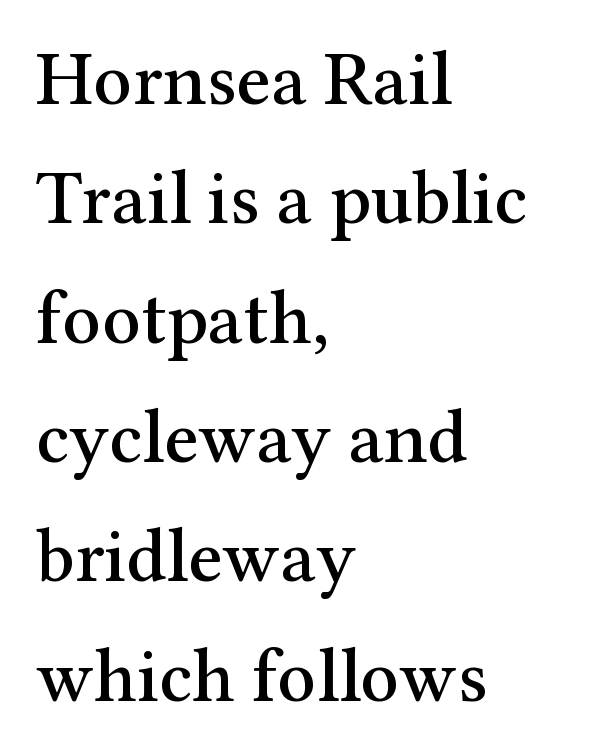
{"serif": "yes", "italic": "no", "width": "normal", "stroke_contrast": "medium", "x_height": "medium", "monospaced": "no", "underline": "no", "align": "left", "line_spacing": "normal", "line_spacing_ratio": 1.57, "letter_spacing": "normal", "letter_spacing_em": 0.0, "glyph_px": 76}
